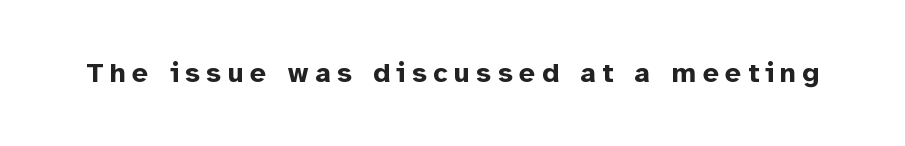
Serifs: no, the terminals of the letterforms are clean. Posture: upright roman. Spacing verdict: proportional, widths tailored to each character. The gap between lines stays unmarked. A dark, heavy texture on the line: the type is bold.
